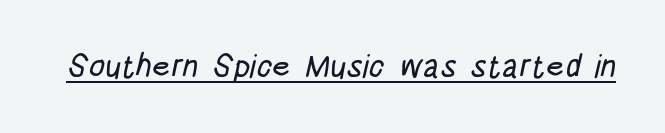
{"serif": "no", "width": "condensed", "stroke_contrast": "low", "x_height": "large", "monospaced": "no", "underline": "yes", "letter_spacing": "normal", "letter_spacing_em": 0.0, "glyph_px": 32}
